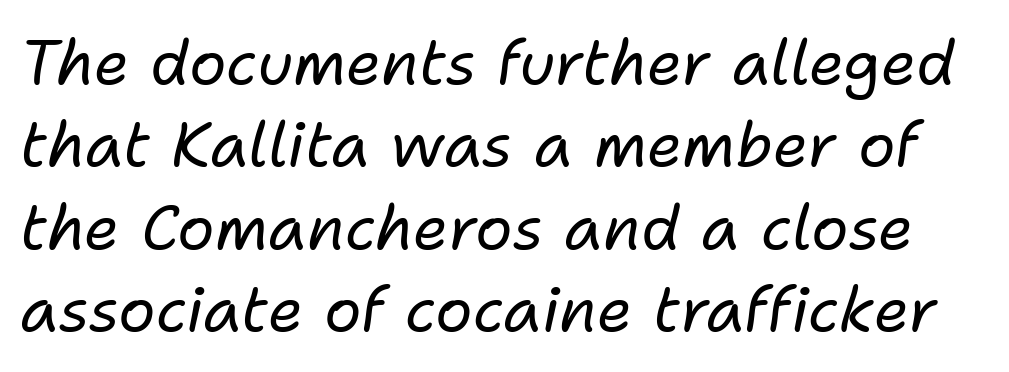
Q: Is the text bold? A: No.
Q: Is the text italic (slanted)? A: Yes, it leans right by about 11 degrees.
Q: Is the text underlined? A: No.
Q: Is the spacing between letters normal or unusually wide? A: Normal.
Q: Is the spacing between lines tight, normal or loose? A: Normal.
Q: Width (condensed, normal, or wide)? A: Normal.
Q: Stroke contrast? A: Low.
Q: x-height? A: Medium.
Q: Monospaced? A: No.
